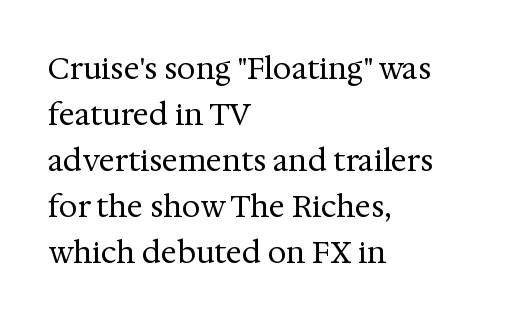
{"serif": "yes", "italic": "no", "bold": "no", "weight": "regular", "width": "normal", "stroke_contrast": "medium", "x_height": "medium", "monospaced": "no", "underline": "no", "align": "left", "line_spacing": "normal", "line_spacing_ratio": 1.53, "letter_spacing": "normal", "letter_spacing_em": 0.0, "glyph_px": 30}
